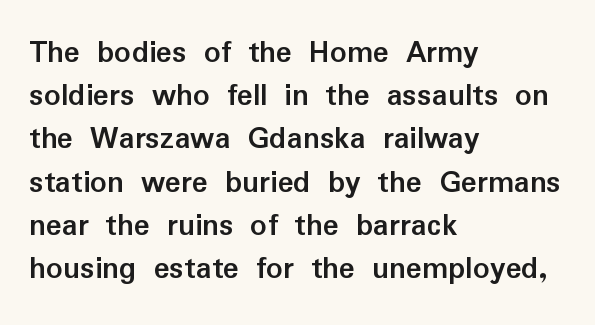
Each glyph is drawn with heavy, bold strokes. These lines keep a tight, regular rhythm from letter to letter. Do the characters align in a grid? No, the font is proportional. The space directly below the letters is spotless. The text was rendered using a sans face with plain stroke endings. Style check: upright.
